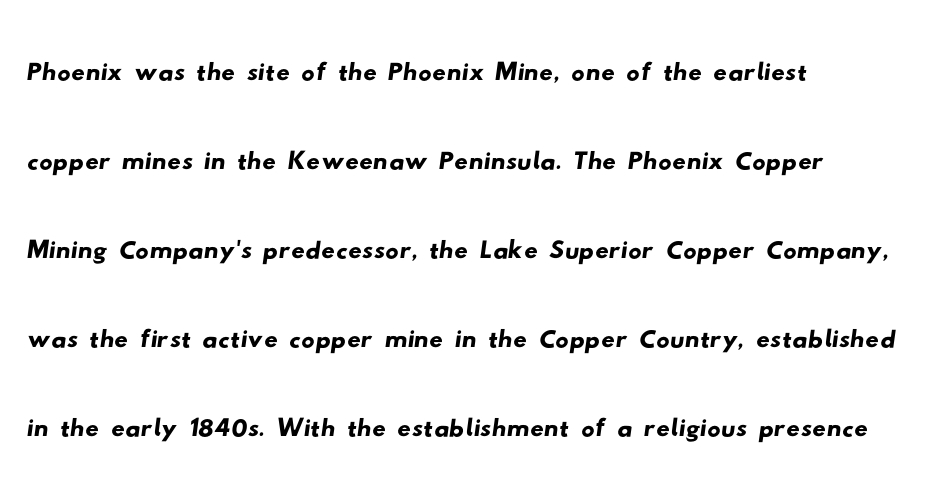
The image shows 67 px wide sans-serif type; set left-aligned, normal line spacing (1.33x), normal letter spacing, not underlined; low stroke contrast and a small x-height.
